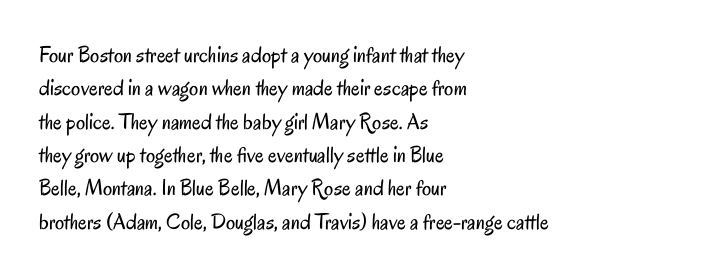
{"italic": "no", "bold": "no", "underline": "no", "align": "left", "line_spacing": "normal", "line_spacing_ratio": 1.45, "letter_spacing": "normal", "letter_spacing_em": 0.0, "glyph_px": 23}
